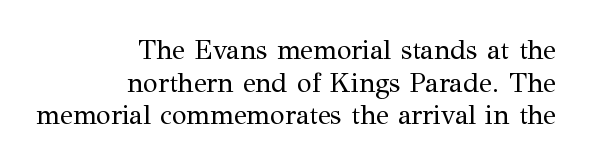
Rule under the text: the space is simply empty. Students, note that the glyphs here touch the page at normal intervals. Is there any slant? The stems are plumb. Nothing heavy about these letters — not bold at all.
